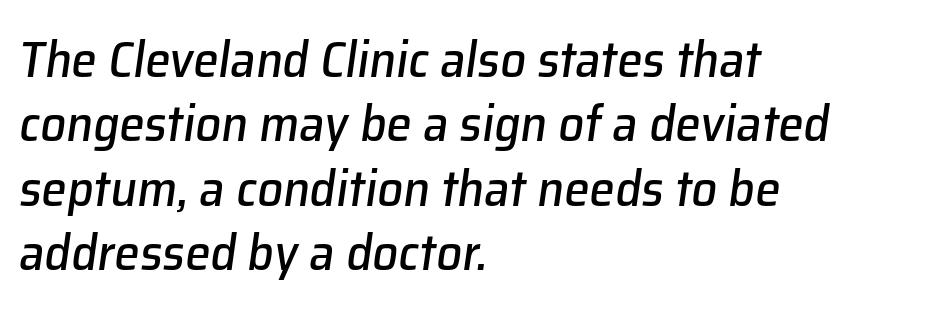
{"italic": "yes", "lean": "right", "slant_degrees": 8, "width": "normal", "stroke_contrast": "low", "x_height": "medium", "monospaced": "no", "underline": "no", "align": "left", "line_spacing": "normal", "line_spacing_ratio": 1.26, "letter_spacing": "normal", "letter_spacing_em": 0.0, "glyph_px": 51}
